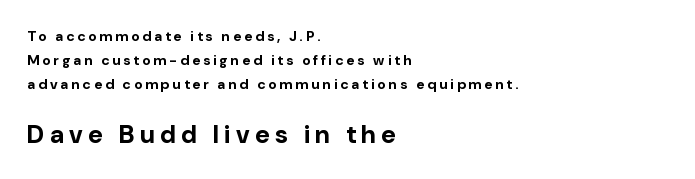
{"italic": "no", "bold": "yes", "underline": "no", "align": "left", "line_spacing": "normal", "line_spacing_ratio": 1.7, "letter_spacing": "wide", "letter_spacing_em": 0.22, "larger_block": "second", "size_ratio": 1.79, "glyph_px": 25}
